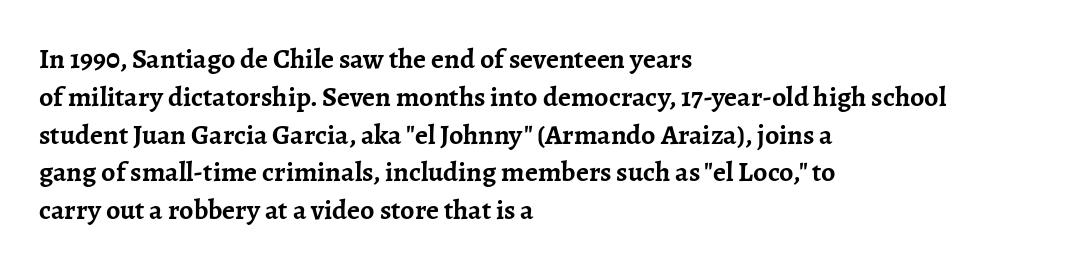
{"serif": "yes", "italic": "no", "bold": "yes", "weight": "semibold", "width": "normal", "stroke_contrast": "low", "x_height": "medium", "monospaced": "no", "underline": "no", "align": "left", "line_spacing": "normal", "line_spacing_ratio": 1.35, "letter_spacing": "normal", "letter_spacing_em": 0.0, "glyph_px": 28}
